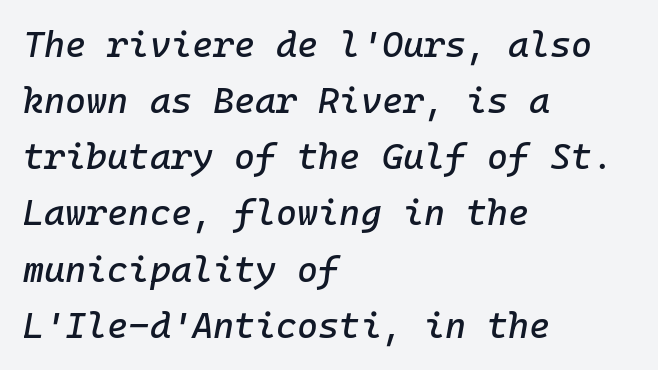
Any mark beneath the type? The region is blank. Rows of type keep a routine distance in the vertical direction. The paragraph has a hard left edge and a soft right edge. The type is set solid horizontally, with unmodified tracking.
